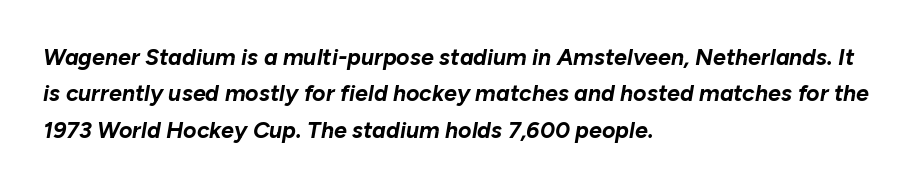
{"italic": "yes", "lean": "right", "slant_degrees": 10, "bold": "yes", "underline": "no", "align": "left", "line_spacing": "normal", "line_spacing_ratio": 1.58, "letter_spacing": "normal", "letter_spacing_em": 0.0, "glyph_px": 23}
